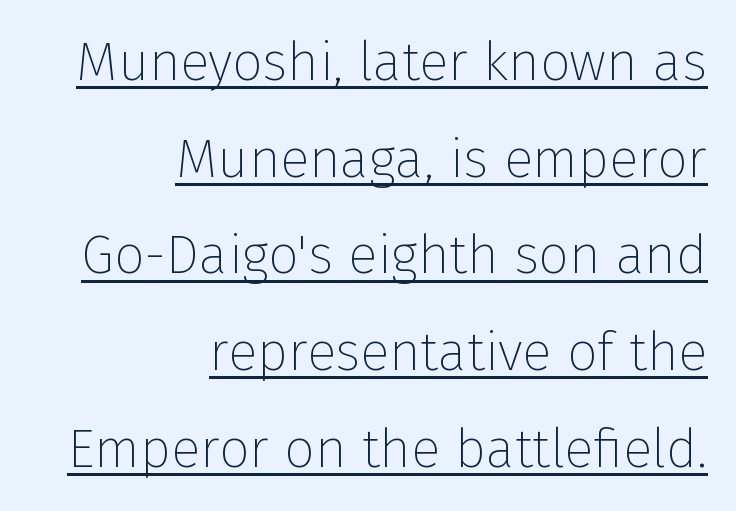
The image shows 54 px thin sans-serif type, upright; set right-aligned, line spacing 1.79x, normal letter spacing, underlined; low stroke contrast and a medium x-height.
